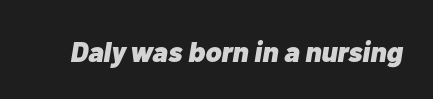
{"italic": "yes", "lean": "right", "slant_degrees": 10, "bold": "yes", "weight": "heavy", "width": "normal", "stroke_contrast": "low", "x_height": "medium", "monospaced": "no", "underline": "no", "letter_spacing": "normal", "letter_spacing_em": 0.0, "glyph_px": 29}
